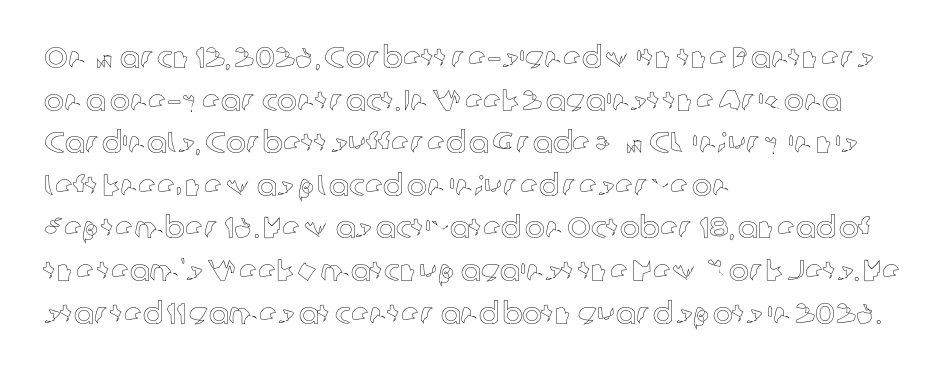
Each word holds together tightly as a unit, with standard inter-letter gaps. Decoration check: the copy has no underline. How would I describe the line gaps? Plain and ordinary. This is the regular roman posture of the typeface.
